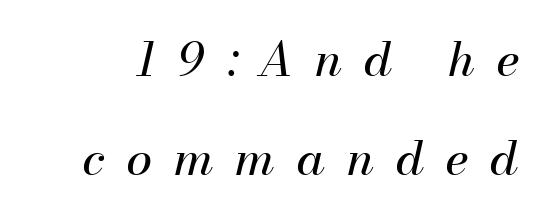
Q: Is the text bold? A: No.
Q: Is the text italic (slanted)? A: Yes, it leans right by about 13 degrees.
Q: Is the text underlined? A: No.
Q: Is the spacing between letters normal or unusually wide? A: Unusually wide.
Q: Is the spacing between lines tight, normal or loose? A: Loose.
Q: Width (condensed, normal, or wide)? A: Normal.
Q: Stroke contrast? A: Medium.
Q: x-height? A: Small.
Q: Monospaced? A: No.
